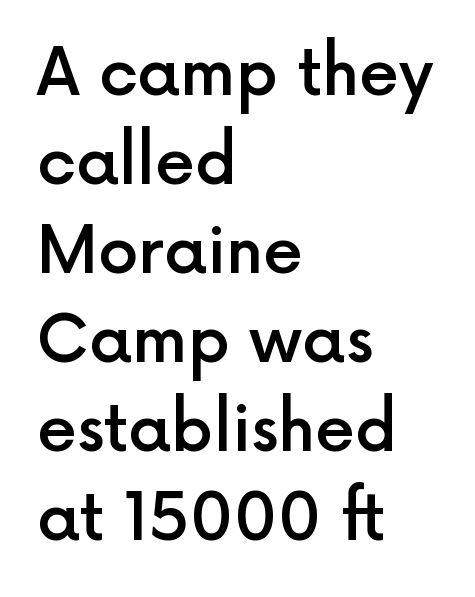
Q: Is the text bold? A: Semi-bold.
Q: Is the text italic (slanted)? A: No, it is upright.
Q: Is the typeface a serif or a sans-serif typeface? A: Sans-serif.
Q: Is the text underlined? A: No.
Q: How is the paragraph aligned? A: Left-aligned.
Q: Is the spacing between letters normal or unusually wide? A: Normal.
Q: Is the spacing between lines tight, normal or loose? A: Normal.
Q: Width (condensed, normal, or wide)? A: Normal.
Q: x-height? A: Medium.
Q: Monospaced? A: No.
